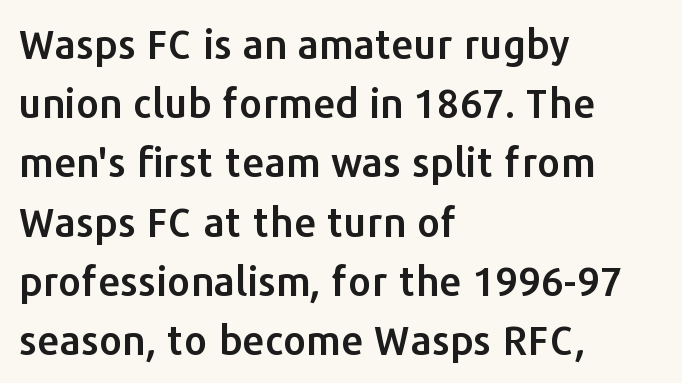
{"serif": "no", "italic": "no", "width": "normal", "stroke_contrast": "low", "x_height": "medium", "monospaced": "no", "underline": "no", "align": "left", "line_spacing": "normal", "line_spacing_ratio": 1.48, "letter_spacing": "normal", "letter_spacing_em": 0.0, "glyph_px": 40}
